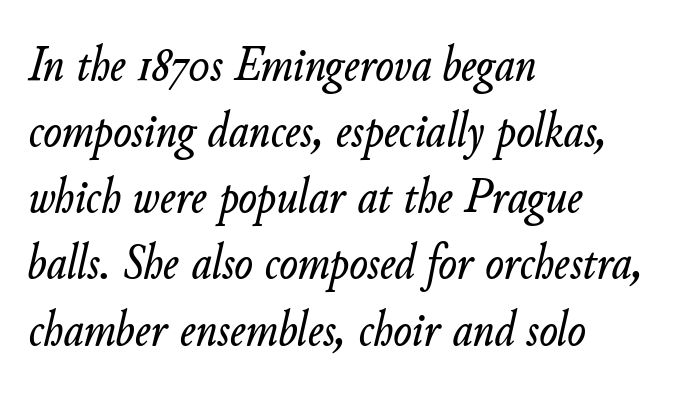
Q: Is the text italic (slanted)? A: Yes, it leans right by about 11 degrees.
Q: Is the text underlined? A: No.
Q: How is the paragraph aligned? A: Left-aligned.
Q: Is the spacing between letters normal or unusually wide? A: Normal.
Q: Is the spacing between lines tight, normal or loose? A: Normal.
Q: Width (condensed, normal, or wide)? A: Normal.
Q: Stroke contrast? A: Low.
Q: x-height? A: Small.
Q: Monospaced? A: No.
